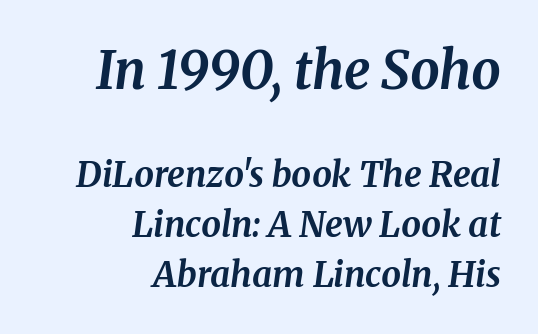
{"serif": "yes", "italic": "yes", "lean": "right", "slant_degrees": 8, "bold": "yes", "weight": "bold", "width": "normal", "stroke_contrast": "medium", "x_height": "medium", "monospaced": "no", "underline": "no", "align": "right", "line_spacing": "normal", "line_spacing_ratio": 1.42, "letter_spacing": "normal", "letter_spacing_em": 0.0, "larger_block": "first", "size_ratio": 1.49, "glyph_px": 52}
